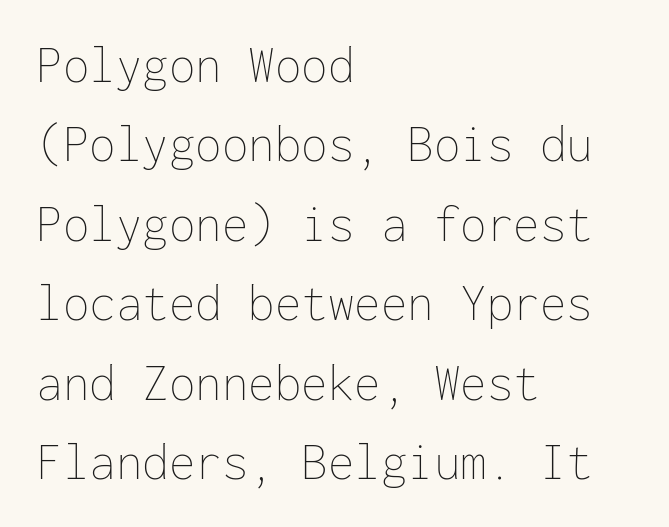
Q: Is the text bold? A: No.
Q: Is the text italic (slanted)? A: No, it is upright.
Q: Is the text underlined? A: No.
Q: How is the paragraph aligned? A: Left-aligned.
Q: Is the spacing between letters normal or unusually wide? A: Normal.
Q: Is the spacing between lines tight, normal or loose? A: Normal.
Q: Width (condensed, normal, or wide)? A: Normal.
Q: Stroke contrast? A: Low.
Q: x-height? A: Medium.
Q: Monospaced? A: Yes.
